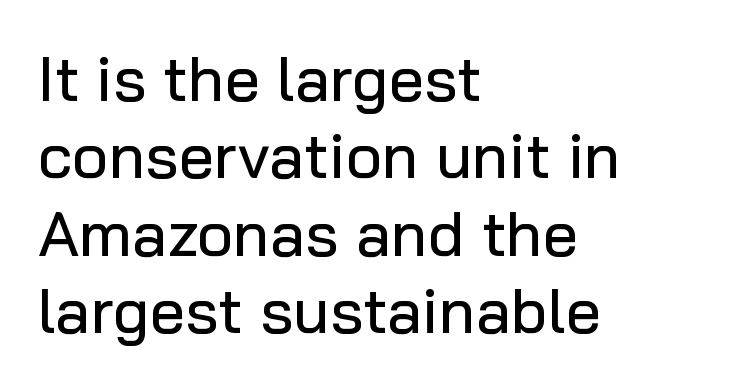
Q: Is the text italic (slanted)? A: No, it is upright.
Q: Is the typeface a serif or a sans-serif typeface? A: Sans-serif.
Q: Is the text underlined? A: No.
Q: How is the paragraph aligned? A: Left-aligned.
Q: Is the spacing between letters normal or unusually wide? A: Normal.
Q: Width (condensed, normal, or wide)? A: Normal.
Q: Stroke contrast? A: Low.
Q: x-height? A: Medium.
Q: Monospaced? A: No.
